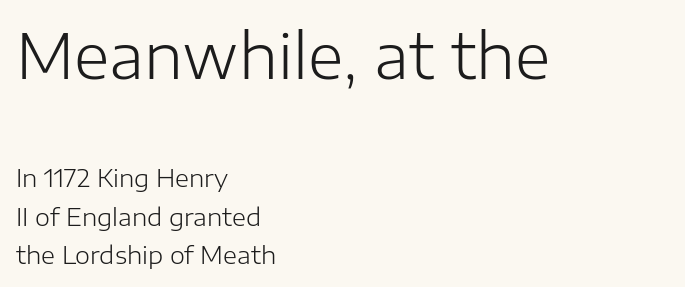
The image shows 61 px light sans-serif type, upright; set left-aligned, normal line spacing (1.6x), normal letter spacing, not underlined; the first (top) block is 2.54x larger; low stroke contrast and a medium x-height.
